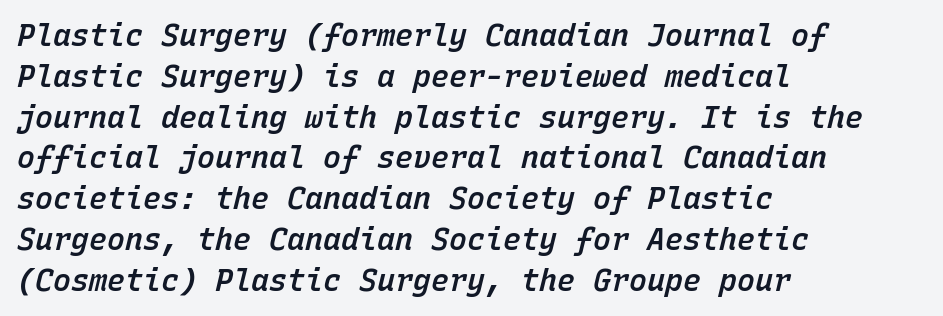
Q: Is the text bold? A: Semi-bold.
Q: Is the text italic (slanted)? A: Yes, it leans right by about 15 degrees.
Q: Is the text underlined? A: No.
Q: How is the paragraph aligned? A: Left-aligned.
Q: Is the spacing between letters normal or unusually wide? A: Normal.
Q: Is the spacing between lines tight, normal or loose? A: Normal.
Q: Width (condensed, normal, or wide)? A: Normal.
Q: Stroke contrast? A: Low.
Q: x-height? A: Medium.
Q: Monospaced? A: Yes.
